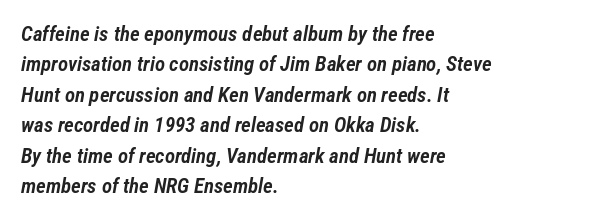
{"italic": "yes", "lean": "right", "slant_degrees": 12, "bold": "semi", "underline": "no", "align": "left", "line_spacing": "normal", "line_spacing_ratio": 1.45, "letter_spacing": "normal", "letter_spacing_em": 0.0, "glyph_px": 21}
